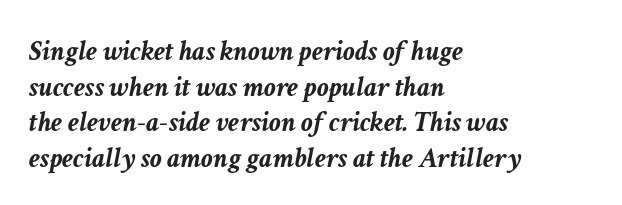
A clean baseline with only descenders dipping below it. The font's italic variant was chosen for this text. Notice how thick the strokes are: this is what a full bold looks like. No extra tracking has been applied to these lines.
